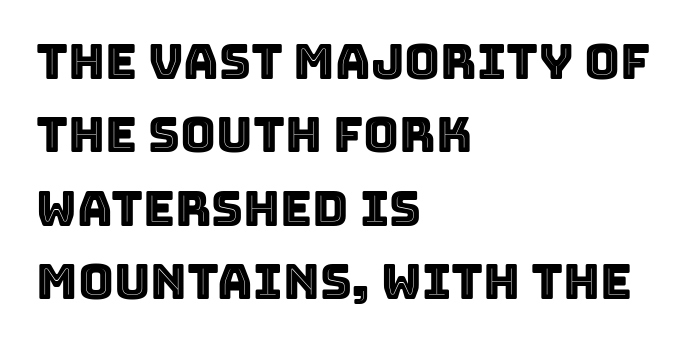
The image shows 49 px text type, upright; set left-aligned, normal line spacing (1.5x), normal letter spacing, not underlined; a large x-height.
